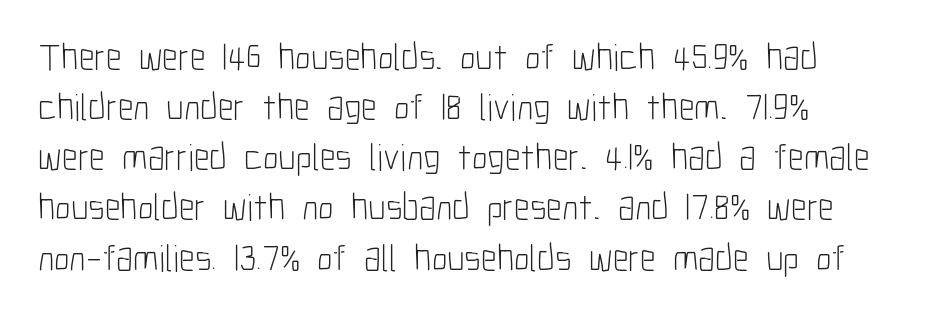
Q: Is the text bold? A: No.
Q: Is the text italic (slanted)? A: No, it is upright.
Q: Is the typeface a serif or a sans-serif typeface? A: Sans-serif.
Q: Is the text underlined? A: No.
Q: Is the spacing between letters normal or unusually wide? A: Normal.
Q: Is the spacing between lines tight, normal or loose? A: Normal.
Q: Width (condensed, normal, or wide)? A: Condensed.
Q: Stroke contrast? A: Low.
Q: x-height? A: Medium.
Q: Monospaced? A: No.
